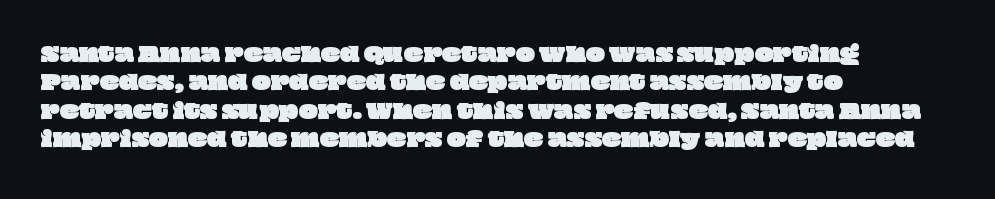
If you measured baseline to baseline, you'd find a middling distance. How are the letters spaced? Ordinarily, with no added tracking. Nobody drew a line under any word here. This rendering uses left alignment, leaving the right contour irregular.
